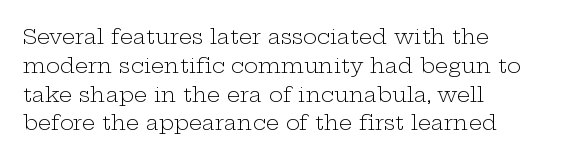
{"italic": "no", "bold": "no", "underline": "no", "align": "left", "line_spacing": "normal", "line_spacing_ratio": 1.37, "letter_spacing": "normal", "letter_spacing_em": 0.0, "glyph_px": 21}
